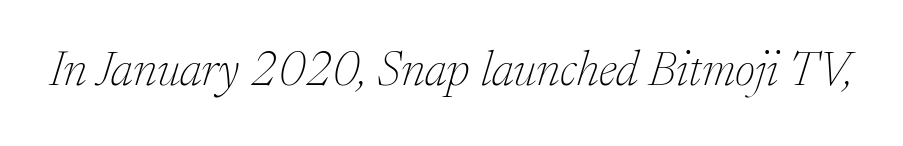
Examine the stroke ends and you'll spot serifs. Character widths vary here, with narrow letters taking less room than wide ones. Is the letter spacing exaggerated? No — it looks like the ordinary default. No word sits above an underline. Does the lettering tilt? It does — this is italic.
